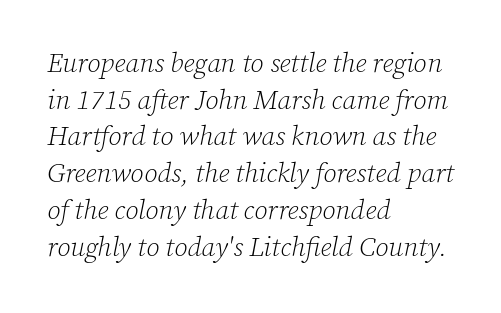
{"italic": "yes", "lean": "right", "slant_degrees": 12, "bold": "no", "underline": "no", "align": "left", "line_spacing": "normal", "line_spacing_ratio": 1.36, "letter_spacing": "normal", "letter_spacing_em": 0.0, "glyph_px": 27}
